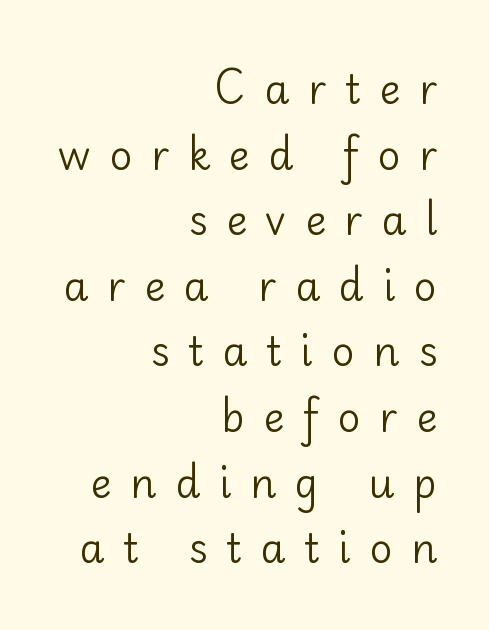
If you drew a line through each stem, it would be perfectly vertical. The passage shown is not bold in any degree. The letters carry no serifs — their stems end cleanly without finishing strokes. Is there much room between lines? A standard amount, neither cramped nor airy. There is plenty of visible air inserted between adjacent glyphs.
